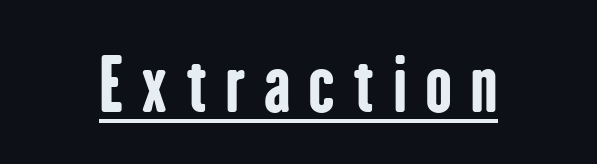
The image shows 72 px bold, condensed sans-serif type, upright; set unusually wide letter spacing (+0.25 em), underlined; low stroke contrast and a medium x-height.
